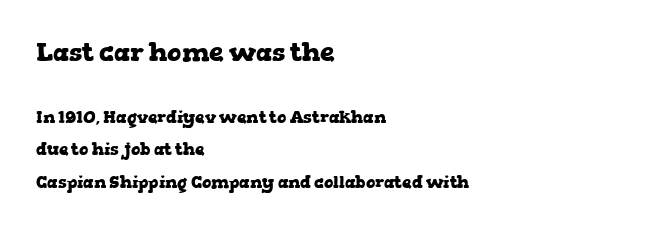
Posture: vertical. This rendering leaves character spacing at its baseline value. The text block is weighted toward the left margin, trailing off unevenly rightward. Bigger letters appear in the top chunk; the bottom chunk is reduced. Glance below the letters and you will spot only blank space.
